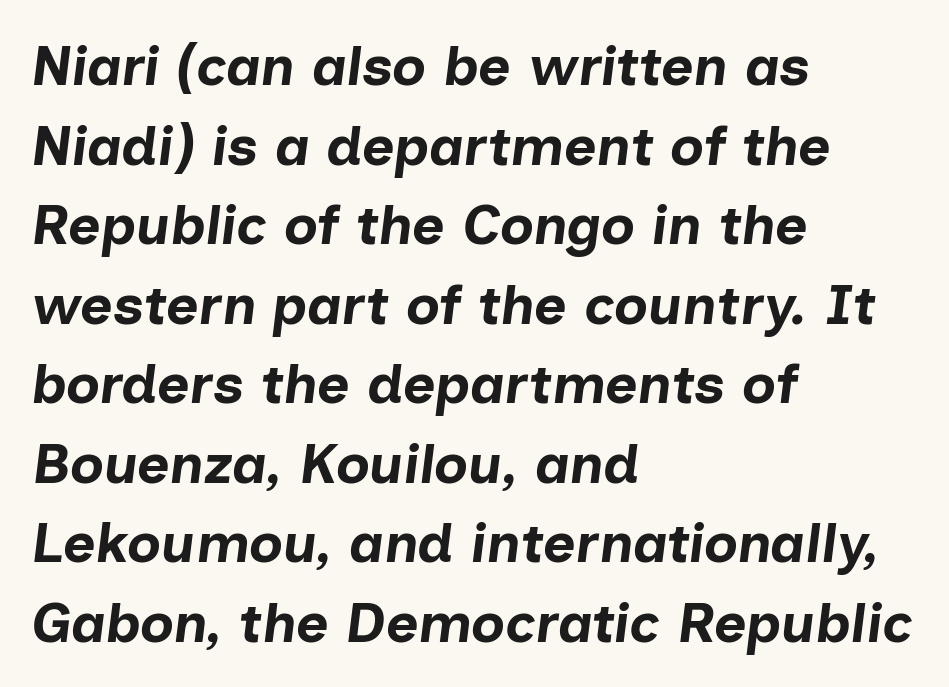
The image shows 56 px bold type, italic (leaning right); set left-aligned, normal line spacing (1.42x), normal letter spacing, not underlined; low stroke contrast and a medium x-height.
